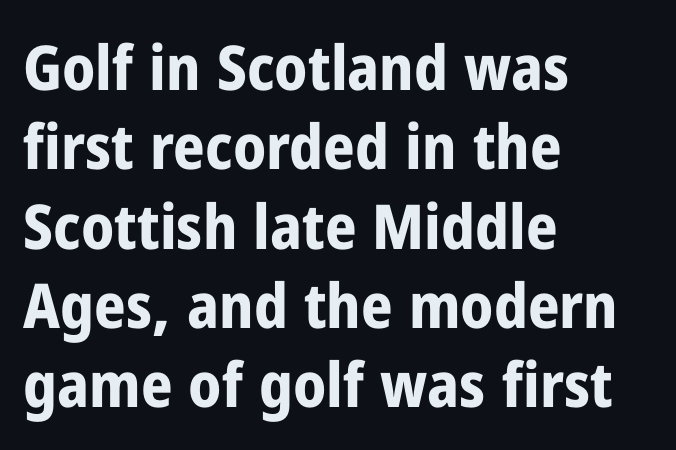
The image shows 62 px bold, condensed sans-serif type, upright; set left-aligned, normal line spacing (1.28x), normal letter spacing, not underlined; low stroke contrast and a medium x-height.
